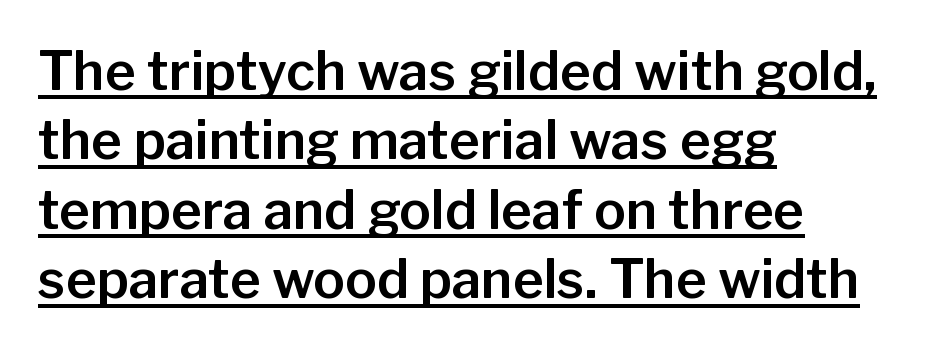
The image shows 53 px sans-serif type, upright; set left-aligned, normal line spacing (1.31x), normal letter spacing, underlined; low stroke contrast and a medium x-height.
